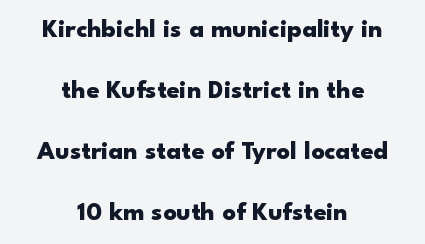
{"italic": "no", "bold": "yes", "underline": "no", "align": "center", "line_spacing": "loose", "line_spacing_ratio": 2.34, "letter_spacing": "normal", "letter_spacing_em": 0.0, "glyph_px": 26}
